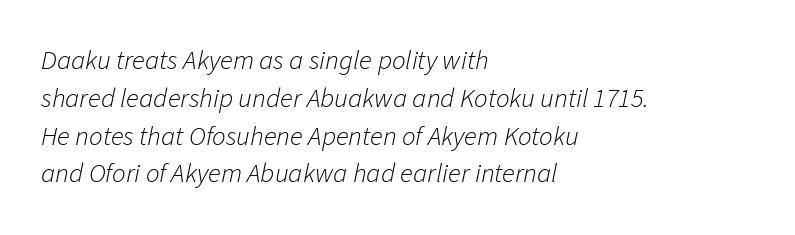
A typesetter would call this zero additional tracking. One-word summary of the alignment: left. Stem width sits at or under what a default text font uses. Looking at the ascenders, they clearly lean. The rows are spaced the way most documents space them.
